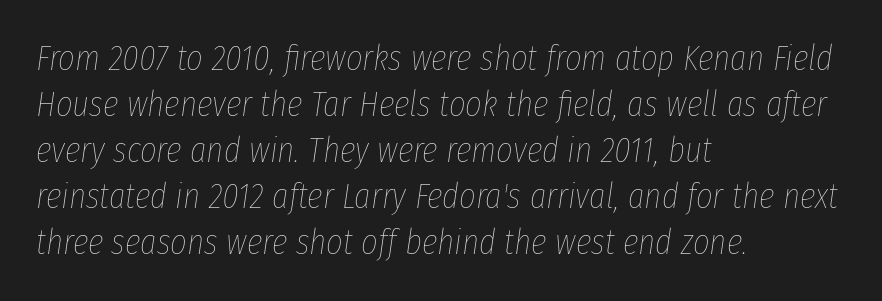
The image shows 36 px thin, condensed type, italic (leaning right); set left-aligned, normal line spacing (1.28x), normal letter spacing, not underlined; low stroke contrast and a medium x-height.
